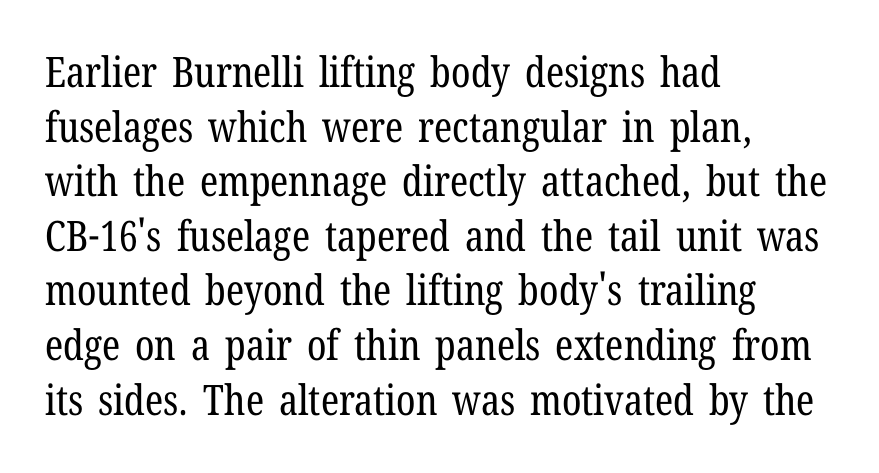
Serif or sans? Serif — the stroke terminals have little feet. The rendering uses natural spacing where letterforms have individual widths. Short note: letters normally spaced. No word sits above an underline. If you drew a ruler down the left edge, every line would touch it. Bold? No — there's no thickening of the strokes.
